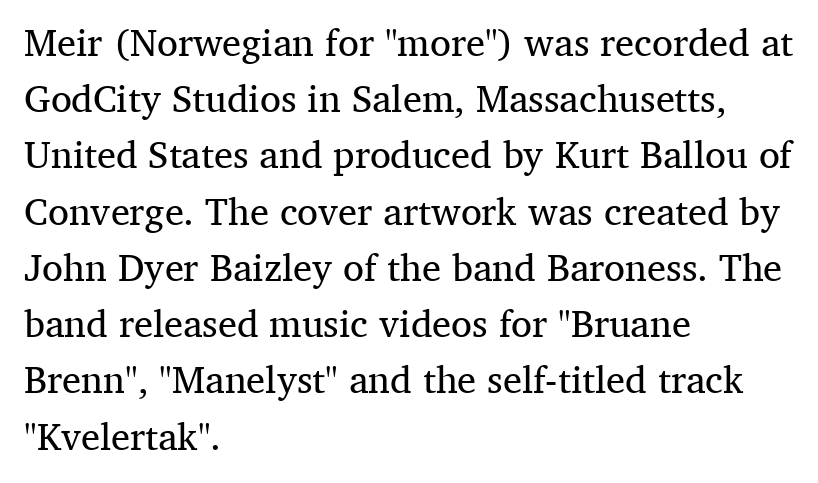
{"serif": "yes", "italic": "no", "bold": "no", "weight": "regular", "width": "normal", "stroke_contrast": "medium", "x_height": "medium", "monospaced": "no", "underline": "no", "align": "left", "line_spacing": "normal", "line_spacing_ratio": 1.48, "letter_spacing": "normal", "letter_spacing_em": 0.0, "glyph_px": 38}
